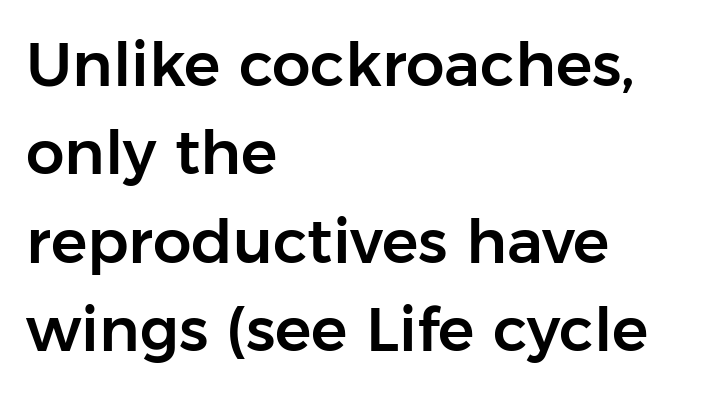
The image shows 61 px sans-serif type, upright; set left-aligned, normal line spacing (1.45x), normal letter spacing, not underlined; low stroke contrast and a medium x-height.
